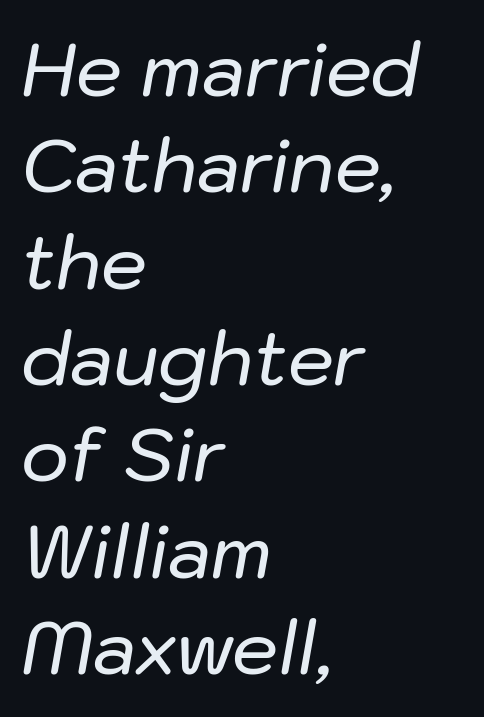
Q: Is the text italic (slanted)? A: Yes, it leans right by about 10 degrees.
Q: Is the text underlined? A: No.
Q: How is the paragraph aligned? A: Left-aligned.
Q: Is the spacing between letters normal or unusually wide? A: Normal.
Q: Is the spacing between lines tight, normal or loose? A: Normal.
Q: Width (condensed, normal, or wide)? A: Normal.
Q: Stroke contrast? A: Low.
Q: x-height? A: Medium.
Q: Monospaced? A: No.
